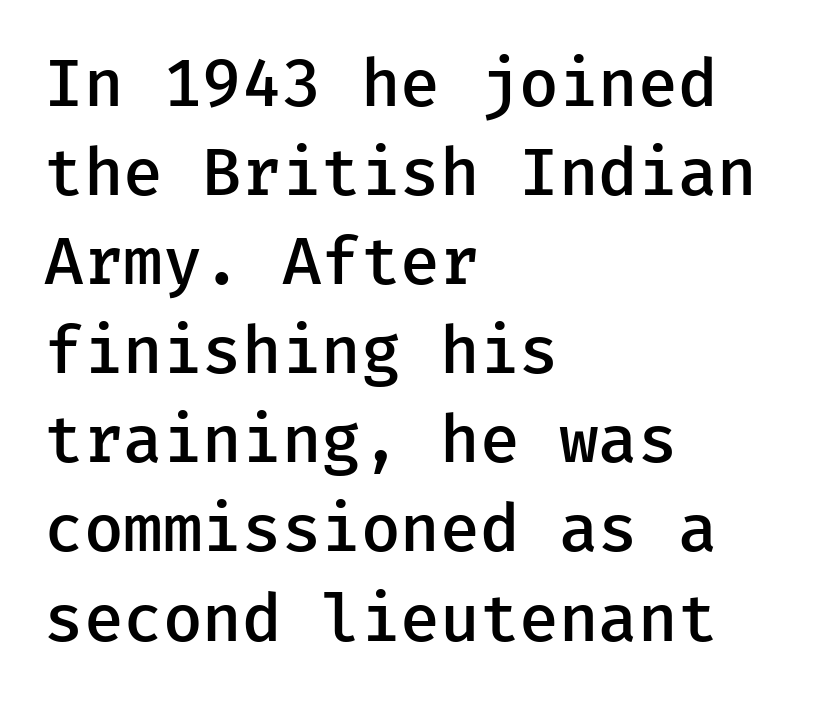
{"serif": "no", "italic": "no", "bold": "semi", "weight": "semibold", "width": "normal", "stroke_contrast": "low", "x_height": "medium", "underline": "no", "align": "left", "line_spacing": "normal", "line_spacing_ratio": 1.35, "letter_spacing": "normal", "letter_spacing_em": 0.0, "glyph_px": 66}
